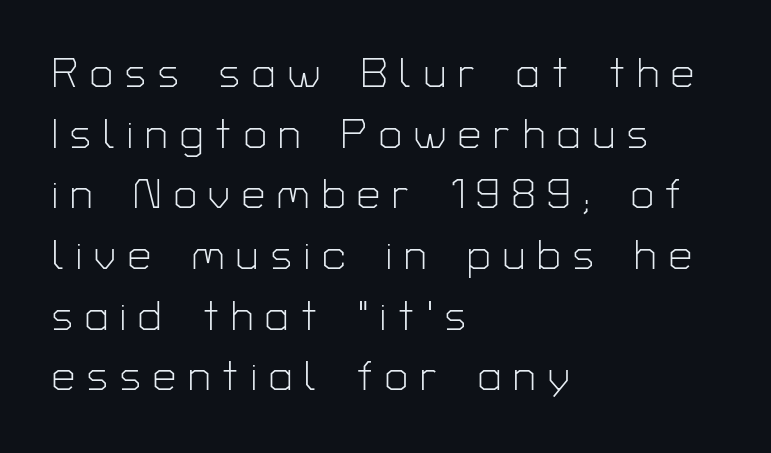
Casual observation: everything's shoved over to the left. The font sits on the lighter half of the weight spectrum, regular included. A typesetter would call this proportional, since set widths differ per character. Tall strokes in this sample are plumb rather than angled. Unlike a traditional serif, this face leaves its strokes unadorned. Between one letter and the next there's a generous, obvious gap.
